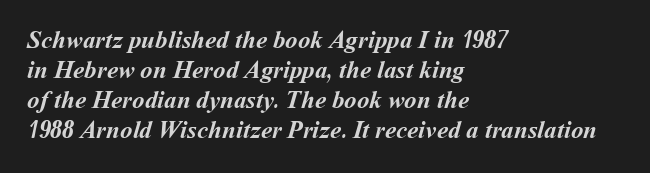
Characters follow at the spacing the type designer built in. Descender tails drop into unmarked territory. Which margin do the lines hug? The left one — the right edge is uneven. Every letter is thick-stroked: bold, no question.
